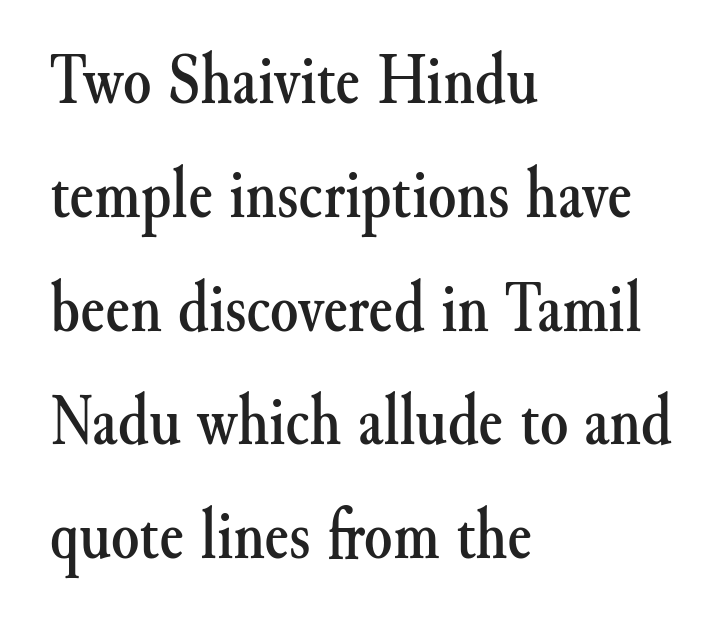
Short note: letters normally spaced. The letters carry serifs — small finishing strokes at the ends of their stems. The rows are spaced the way most documents space them. The gap between lines stays unmarked. Every stem runs plumb, perpendicular to the baseline. This sample has the flowing, uneven cadence of proportional lettering.
